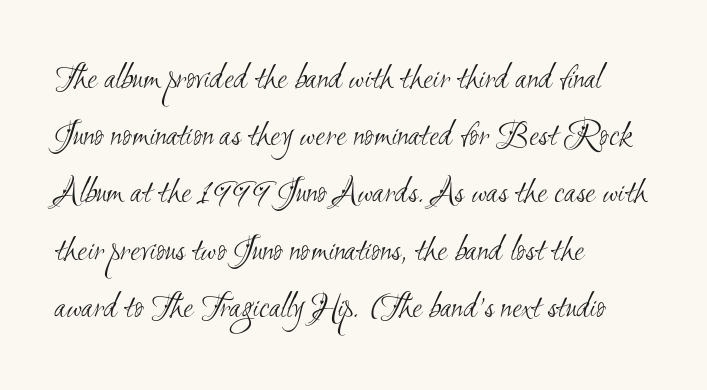
{"serif": "no", "bold": "no", "weight": "light", "width": "condensed", "stroke_contrast": "medium", "x_height": "small", "monospaced": "no", "underline": "no", "align": "left", "line_spacing": "normal", "line_spacing_ratio": 1.59, "letter_spacing": "normal", "letter_spacing_em": 0.0, "glyph_px": 36}
